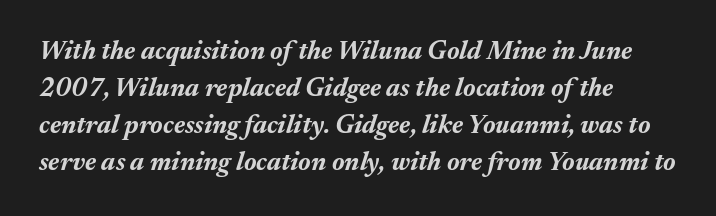
The text carries the slant typical of an italic or oblique font. Typographic density is high because the face is bold. In terms of leading, this rendering sits right in the middle. Nobody drew a line under any word here. The tracking reads as untouched default to a designer's eye.
